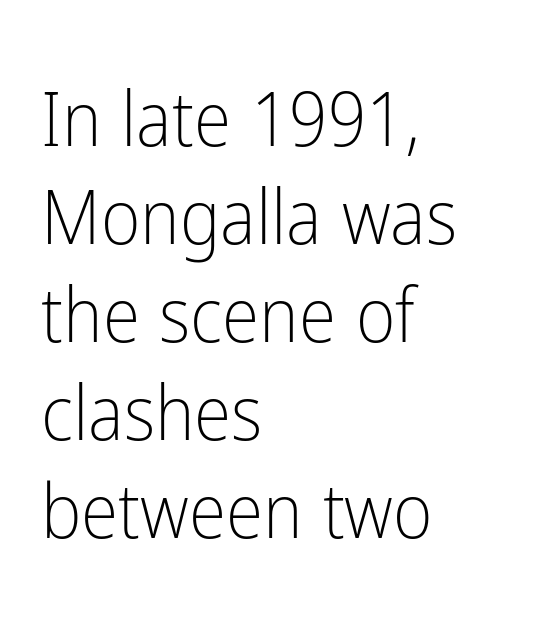
{"serif": "no", "italic": "no", "bold": "no", "weight": "light", "width": "condensed", "stroke_contrast": "low", "x_height": "medium", "monospaced": "no", "underline": "no", "align": "left", "line_spacing": "normal", "line_spacing_ratio": 1.29, "letter_spacing": "normal", "letter_spacing_em": 0.0, "glyph_px": 76}
